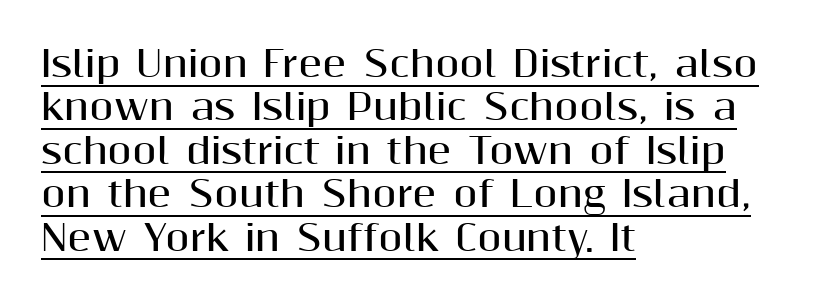
Default kerning and tracking; the words read as compact shapes. Like a heading marked for emphasis, these lines bear an underscore. The lettering holds an erect, upright posture throughout. Reading down the block, your eye returns to a fixed left position each line. Weight: bold. The rendering uses natural spacing where letterforms have individual widths.
